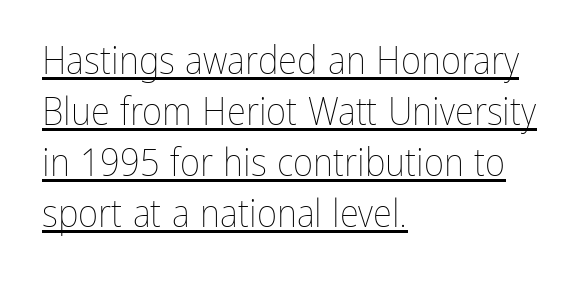
{"italic": "no", "bold": "no", "weight": "thin", "width": "condensed", "stroke_contrast": "low", "x_height": "medium", "monospaced": "no", "underline": "yes", "align": "left", "line_spacing": "normal", "line_spacing_ratio": 1.31, "letter_spacing": "normal", "letter_spacing_em": 0.0, "glyph_px": 39}
